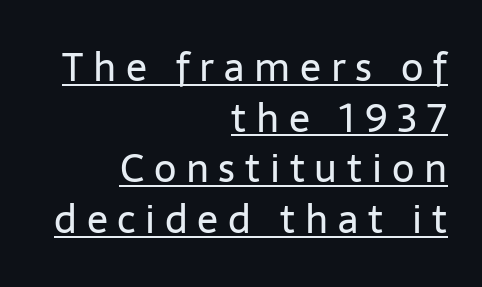
Here the glyphs are tracked loosely, breaking word shapes into spaced letters. The passage shown is typeset with a sans-serif family. Each line ends at the same right margin while the left side varies. The lettering holds an erect, upright posture throughout. Think of a printed novel: that variable character pitch is what you see here.
